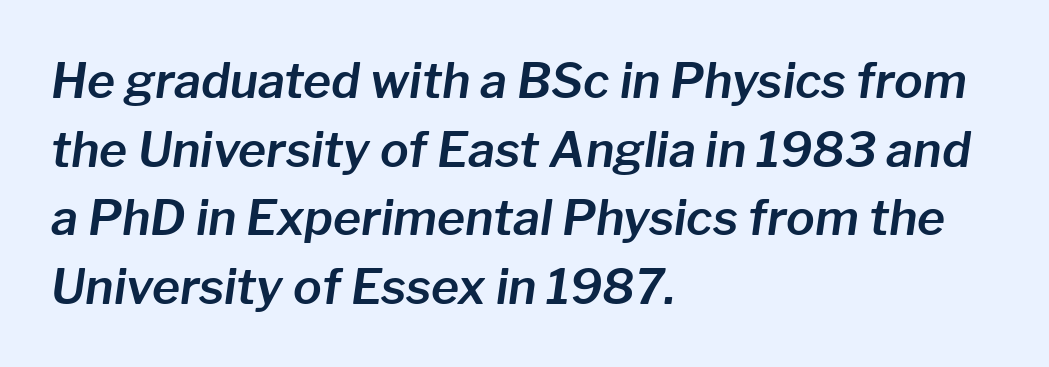
{"italic": "yes", "lean": "right", "slant_degrees": 8, "width": "normal", "stroke_contrast": "low", "x_height": "medium", "monospaced": "no", "underline": "no", "align": "left", "line_spacing": "normal", "line_spacing_ratio": 1.43, "letter_spacing": "normal", "letter_spacing_em": 0.0, "glyph_px": 48}
